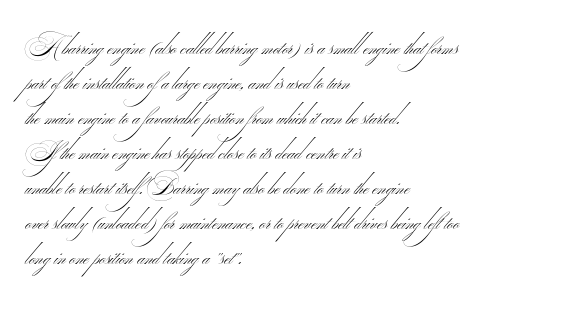
Underline: absent. The font sits on the lighter half of the weight spectrum, regular included. Regarding leading, the lines here are spaced in the standard way. Standard letterfit; no display-style spreading of the glyphs. Teacher's note: observe the even left margin — that is flush-left alignment.
